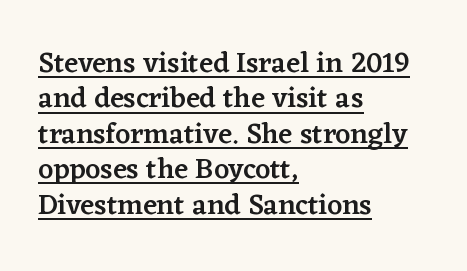
The image shows 29 px semibold serif type, upright; set left-aligned, line spacing 1.22x, normal letter spacing, underlined; low stroke contrast and a medium x-height.
